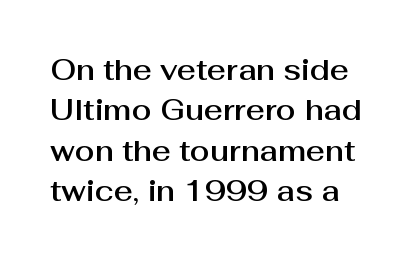
Q: Is the text italic (slanted)? A: No, it is upright.
Q: Is the typeface a serif or a sans-serif typeface? A: Sans-serif.
Q: Is the text underlined? A: No.
Q: Is the spacing between letters normal or unusually wide? A: Normal.
Q: Is the spacing between lines tight, normal or loose? A: Normal.
Q: Width (condensed, normal, or wide)? A: Normal.
Q: Stroke contrast? A: Medium.
Q: x-height? A: Medium.
Q: Monospaced? A: No.
